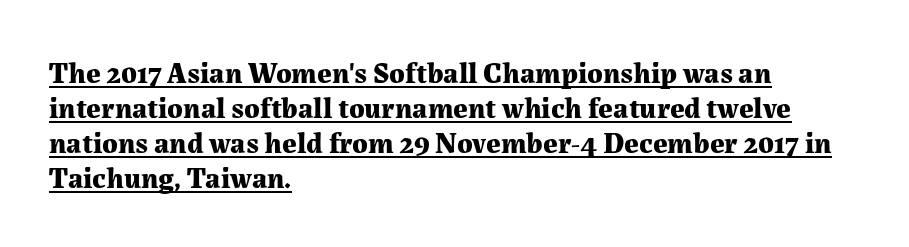
The image shows 29 px bold serif type, upright; set left-aligned, line spacing 1.21x, normal letter spacing, underlined; medium stroke contrast and a medium x-height.
